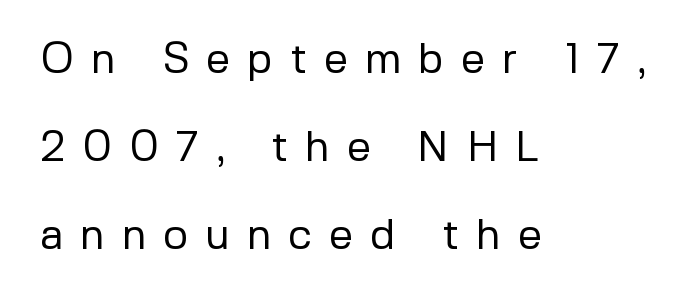
Interline gaps are noticeably wide in this sample. This rendering features lettering with no underline. Weight: not bold — regular or lighter. This rendering widens character spacing well past its baseline value. The paragraph has a hard left edge and a soft right edge. This is sans-serif lettering, the kind often seen on screens and signage.
